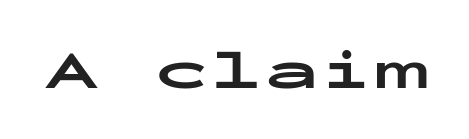
Here the glyphs are tracked normally, forming tight word shapes. Unmarked baselines from the first word to the last. A dark, heavy texture on the line: the type is bold. The designer went with a sans here, leaving each stem footless. This sample has the even, mechanical cadence of fixed-width lettering. This is the regular roman posture of the typeface.
